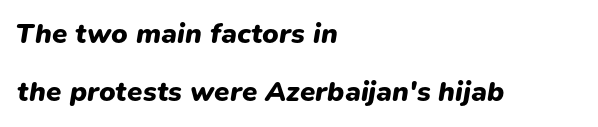
The image shows 28 px heavy type, italic (leaning right); set left-aligned, loose line spacing (2.08x), normal letter spacing, not underlined; low stroke contrast and a medium x-height.
